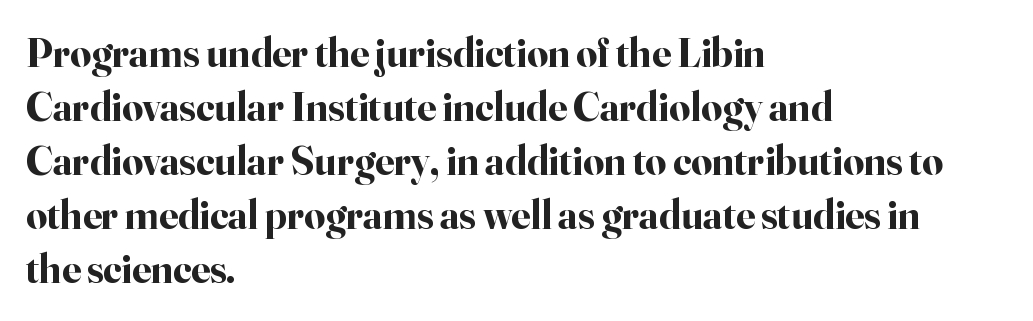
The type sits square on the baseline with zero lean. Anything drawn beneath the words? Only blank space. How are the letters spaced? Ordinarily, with no added tracking. Visually the block forms a straight wall on the left and a jagged coastline on the right. The face used here is proportionally spaced, like ordinary book or web type. Strong, thick strokes mark this as bold type.
